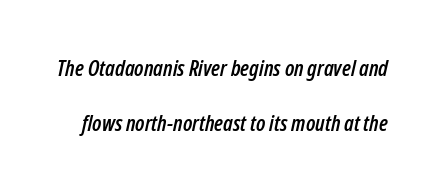
{"italic": "yes", "lean": "right", "slant_degrees": 12, "underline": "no", "line_spacing": "loose", "line_spacing_ratio": 2.49, "letter_spacing": "normal", "letter_spacing_em": 0.0, "glyph_px": 22}
